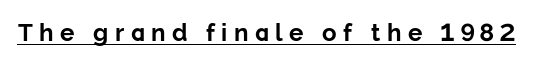
{"italic": "no", "bold": "yes", "underline": "yes", "letter_spacing": "wide", "letter_spacing_em": 0.27, "glyph_px": 24}
